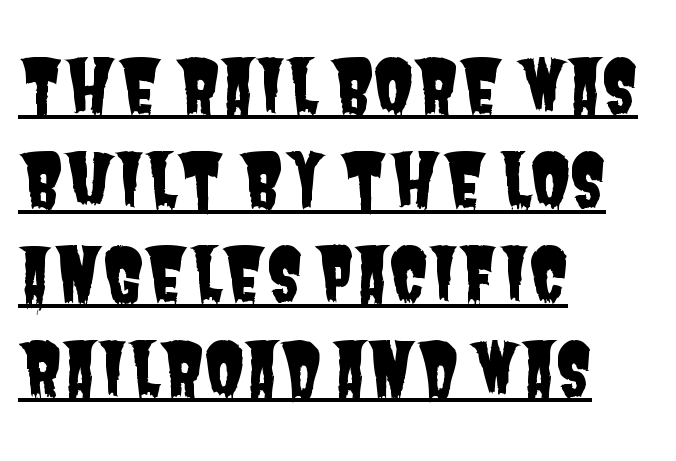
This block has exactly the height ordinary leading produces. Spacing verdict: proportional, widths tailored to each character. The rendering uses the underline text-decoration. The lines are quadded left. Default kerning and tracking; the words read as compact shapes.
